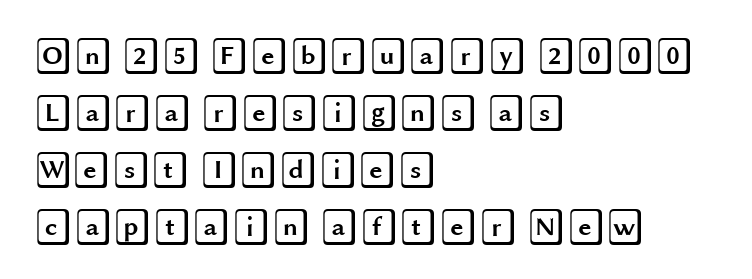
Q: Is the text italic (slanted)? A: No, it is upright.
Q: Is the text underlined? A: No.
Q: How is the paragraph aligned? A: Left-aligned.
Q: Is the spacing between letters normal or unusually wide? A: Normal.
Q: Is the spacing between lines tight, normal or loose? A: Normal.
Q: Width (condensed, normal, or wide)? A: Wide.
Q: x-height? A: Large.
